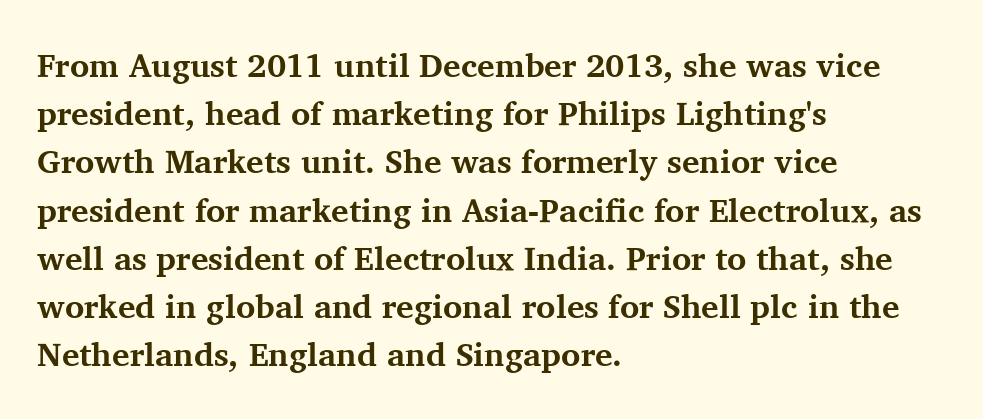
{"serif": "yes", "italic": "no", "bold": "yes", "weight": "bold", "width": "normal", "stroke_contrast": "medium", "x_height": "medium", "monospaced": "no", "underline": "no", "align": "left", "line_spacing": "normal", "line_spacing_ratio": 1.46, "letter_spacing": "normal", "letter_spacing_em": 0.0, "glyph_px": 33}
